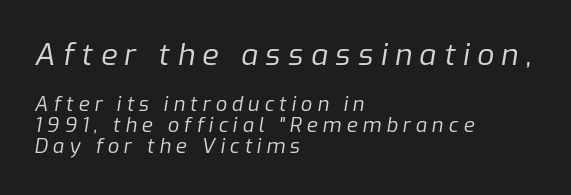
The image shows 30 px regular-weight type, italic (leaning right); set left-aligned, tight line spacing (1.06x), unusually wide letter spacing (+0.25 em), not underlined; the first (top) block is 1.5x larger; low stroke contrast and a medium x-height.
